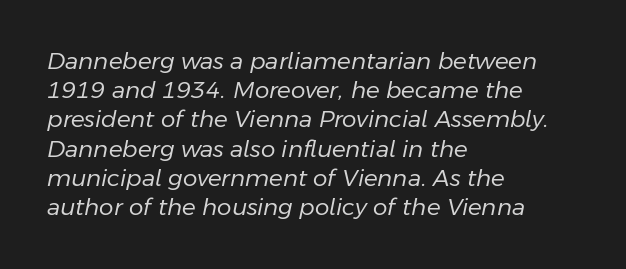
The image shows 23 px text type, italic (leaning right); set left-aligned, normal line spacing (1.27x), normal letter spacing, not underlined.
